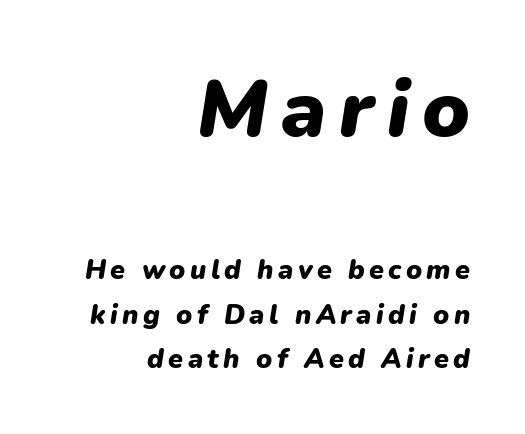
{"italic": "yes", "lean": "right", "slant_degrees": 9, "bold": "yes", "weight": "heavy", "width": "normal", "stroke_contrast": "low", "x_height": "medium", "monospaced": "no", "underline": "no", "align": "right", "line_spacing": "normal", "line_spacing_ratio": 1.65, "larger_block": "first", "size_ratio": 2.96, "glyph_px": 80}
